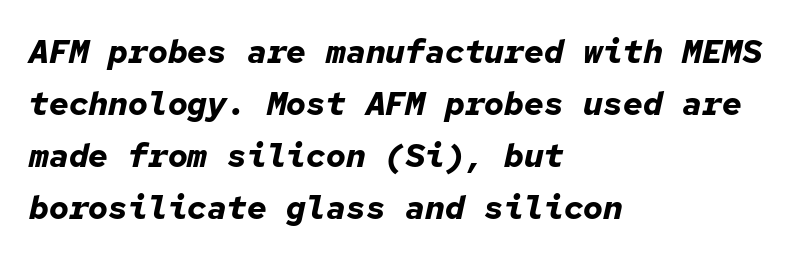
The image shows 33 px bold type, italic (leaning right), monospaced; set left-aligned, normal line spacing (1.58x), normal letter spacing, not underlined; low stroke contrast and a medium x-height.
